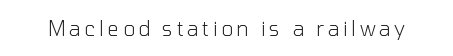
The image shows 20 px text type, upright; set not underlined.
